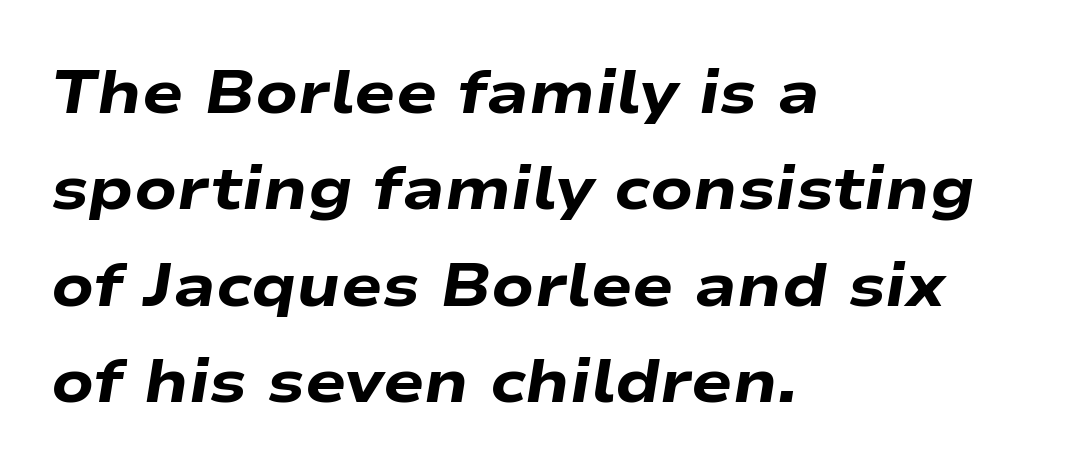
{"italic": "yes", "lean": "right", "slant_degrees": 9, "bold": "yes", "weight": "heavy", "width": "wide", "stroke_contrast": "low", "x_height": "medium", "monospaced": "no", "underline": "no", "align": "left", "line_spacing": "normal", "line_spacing_ratio": 1.58, "letter_spacing": "normal", "letter_spacing_em": 0.0, "glyph_px": 61}
